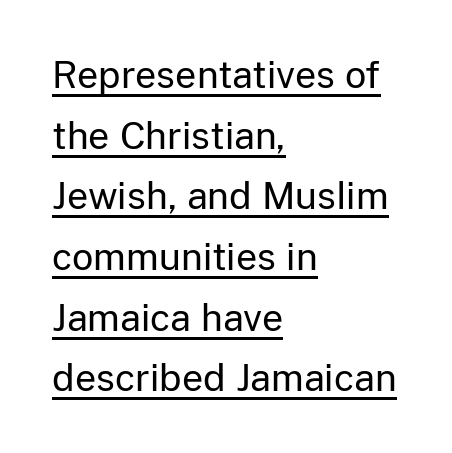
Q: Is the text bold? A: No.
Q: Is the text italic (slanted)? A: No, it is upright.
Q: Is the typeface a serif or a sans-serif typeface? A: Sans-serif.
Q: Is the text underlined? A: Yes.
Q: How is the paragraph aligned? A: Left-aligned.
Q: Is the spacing between letters normal or unusually wide? A: Normal.
Q: Is the spacing between lines tight, normal or loose? A: Normal.
Q: Width (condensed, normal, or wide)? A: Normal.
Q: Stroke contrast? A: Low.
Q: x-height? A: Medium.
Q: Monospaced? A: No.
